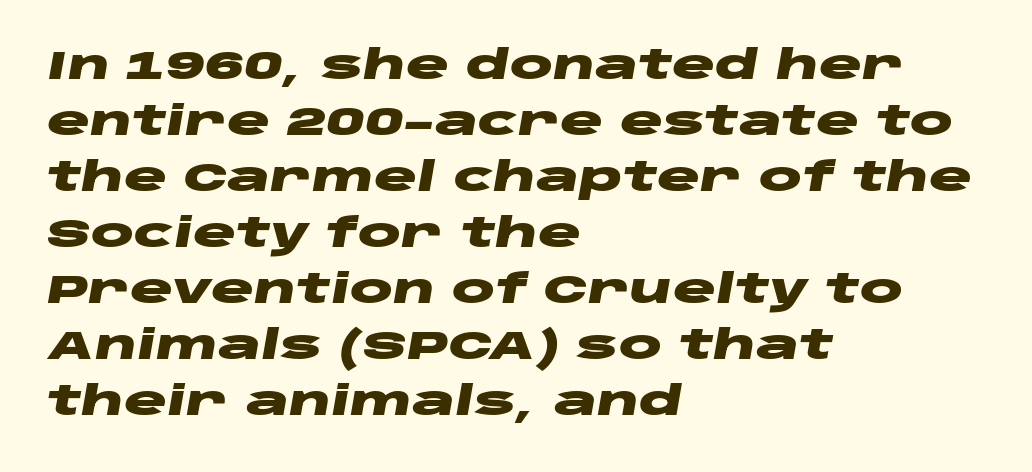
Q: Is the text bold? A: Yes.
Q: Is the text italic (slanted)? A: Yes, it leans right by about 10 degrees.
Q: Is the text underlined? A: No.
Q: How is the paragraph aligned? A: Left-aligned.
Q: Is the spacing between letters normal or unusually wide? A: Normal.
Q: Is the spacing between lines tight, normal or loose? A: Normal.
Q: Width (condensed, normal, or wide)? A: Wide.
Q: Stroke contrast? A: Low.
Q: x-height? A: Large.
Q: Monospaced? A: No.
